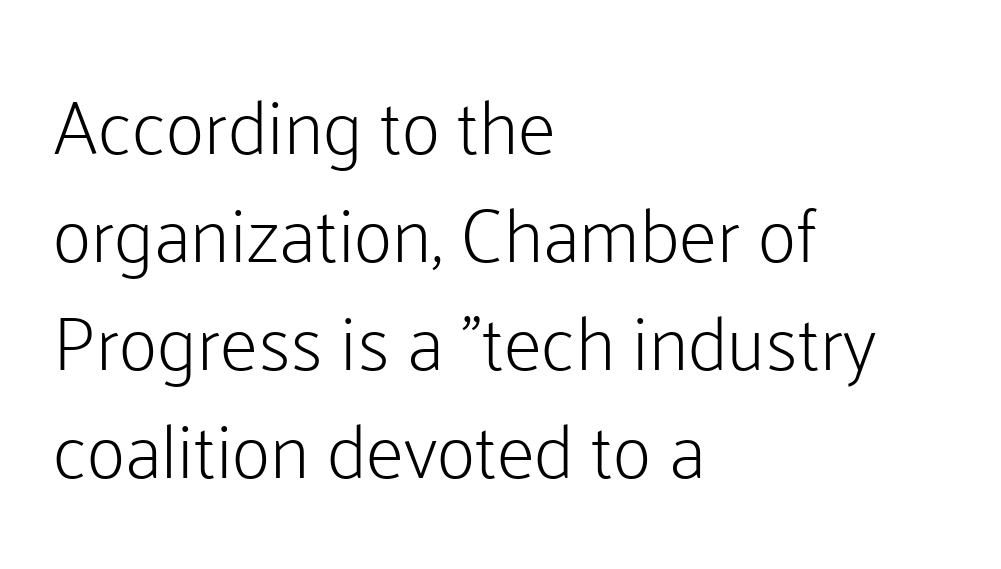
{"serif": "no", "italic": "no", "bold": "no", "weight": "light", "width": "normal", "stroke_contrast": "low", "x_height": "medium", "monospaced": "no", "underline": "no", "align": "left", "line_spacing": "normal", "line_spacing_ratio": 1.42, "letter_spacing": "normal", "letter_spacing_em": 0.0, "glyph_px": 76}
